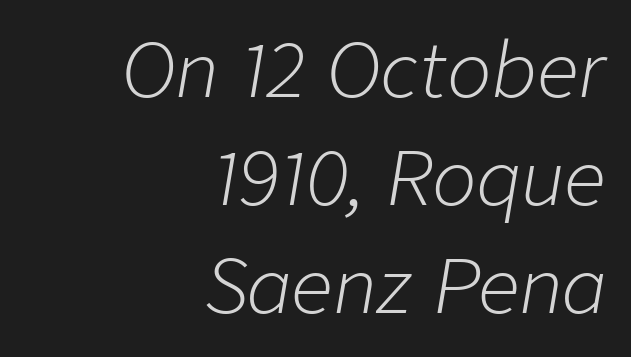
The image shows 74 px light type, italic (leaning right); set right-aligned, normal line spacing (1.46x), normal letter spacing, not underlined; low stroke contrast and a medium x-height.
